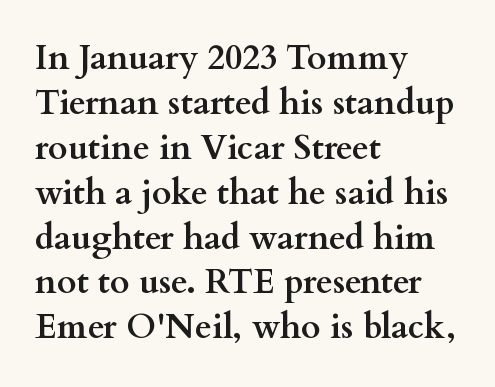
The image shows 34 px semibold, wide serif type, upright; set left-aligned, normal line spacing (1.32x), normal letter spacing, not underlined; medium stroke contrast and a small x-height.
